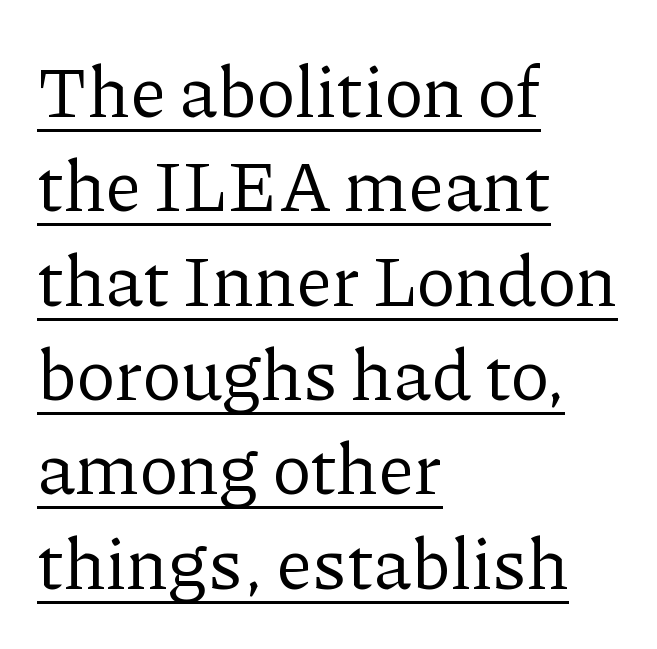
The image shows 72 px regular-weight serif type, upright; set left-aligned, normal line spacing (1.31x), normal letter spacing, underlined; low stroke contrast and a medium x-height.
